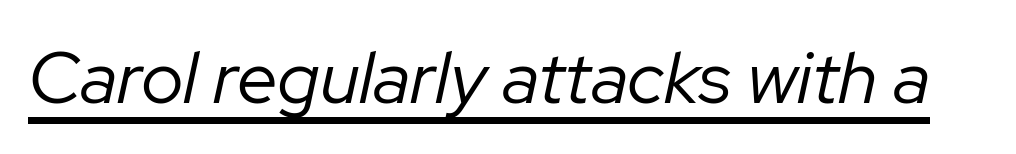
Notice how a bar underscores the lettering throughout. Quick note: italic. Spacing verdict: proportional, widths tailored to each character. The characters are drawn with everyday or finer stroke widths. Here the glyphs are tracked normally, forming tight word shapes.
